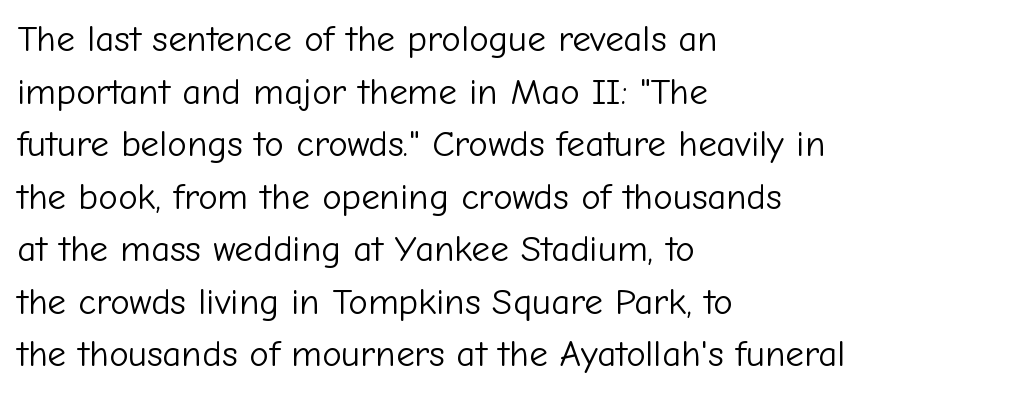
The image shows 37 px light sans-serif type, upright; set left-aligned, normal line spacing (1.42x), normal letter spacing, not underlined; low stroke contrast and a medium x-height.
